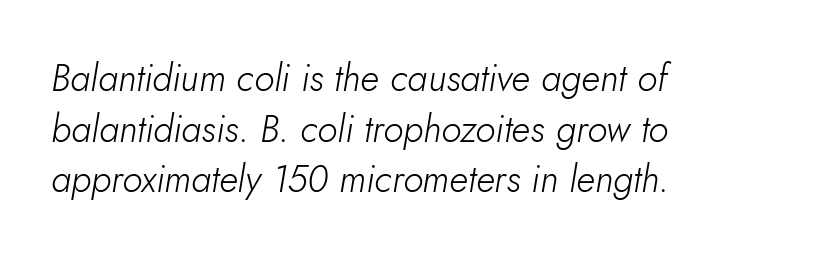
The image shows 37 px light type, italic (leaning right); set left-aligned, normal line spacing (1.37x), normal letter spacing, not underlined; low stroke contrast and a small x-height.
